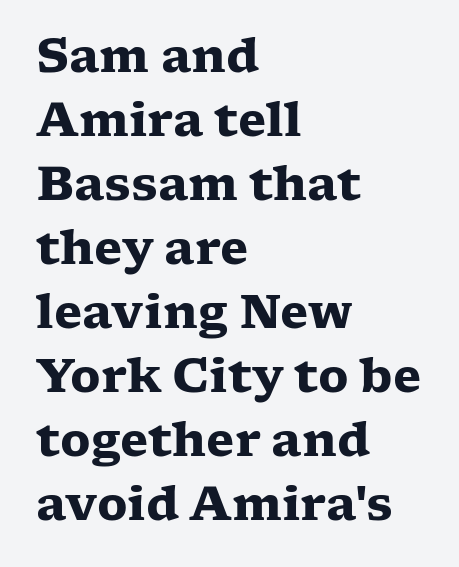
A normal amount of white space separates one row of letters from the next. The lettering holds an erect, upright posture throughout. This sample has the flowing, uneven cadence of proportional lettering. Inter-character spacing is left at the font's built-in metrics. Typographic density is high because the face is bold.
